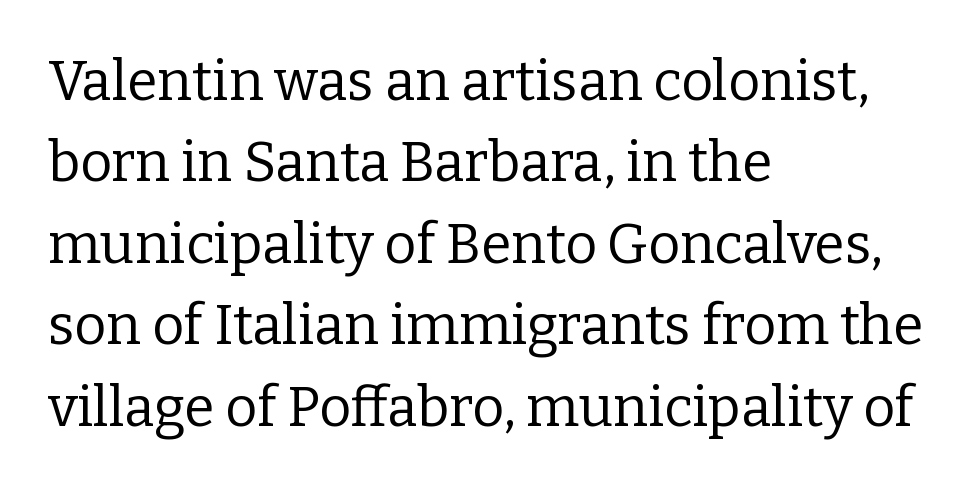
Q: Is the text bold? A: No.
Q: Is the text italic (slanted)? A: No, it is upright.
Q: Is the typeface a serif or a sans-serif typeface? A: Serif.
Q: Is the text underlined? A: No.
Q: How is the paragraph aligned? A: Left-aligned.
Q: Is the spacing between letters normal or unusually wide? A: Normal.
Q: Is the spacing between lines tight, normal or loose? A: Normal.
Q: Width (condensed, normal, or wide)? A: Normal.
Q: Stroke contrast? A: Low.
Q: x-height? A: Medium.
Q: Monospaced? A: No.
